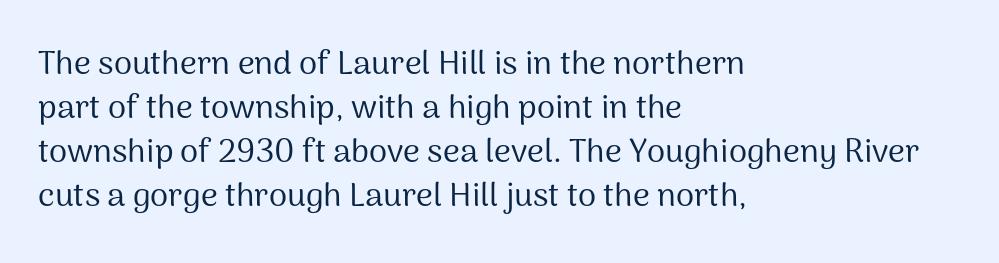
The image shows 33 px regular-weight sans-serif type, upright; set left-aligned, normal line spacing (1.33x), normal letter spacing, not underlined; medium stroke contrast and a medium x-height.
